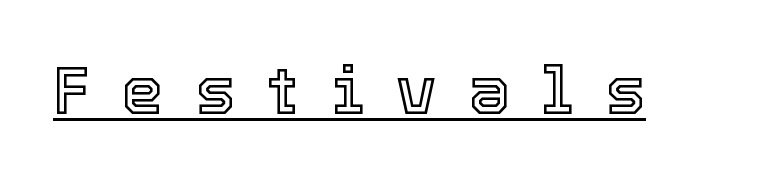
Q: Is the text italic (slanted)? A: No, it is upright.
Q: Is the text underlined? A: Yes.
Q: Is the spacing between letters normal or unusually wide? A: Unusually wide.
Q: Width (condensed, normal, or wide)? A: Normal.
Q: x-height? A: Medium.
Q: Monospaced? A: No.
